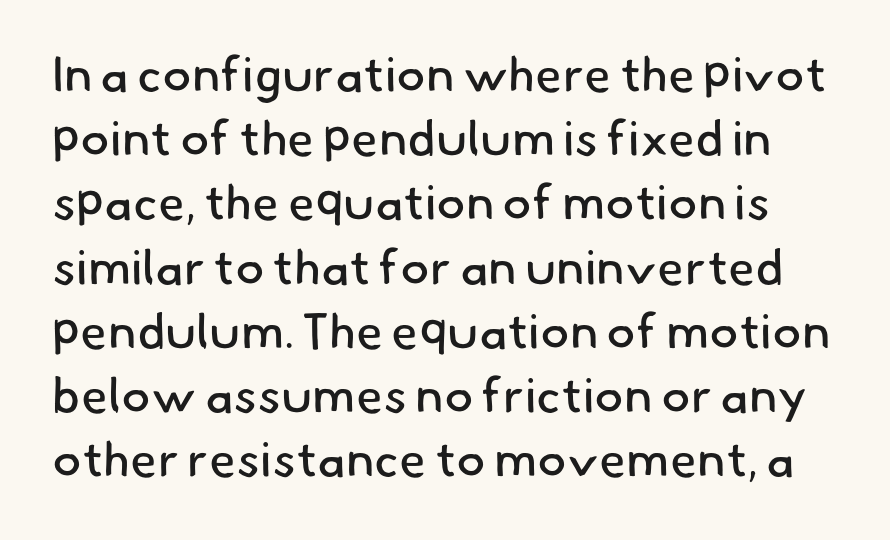
The glyphs in this specimen are sans serif. Varying glyph widths throughout — classic text-font behaviour. Interline gaps are of average width in this sample. Descender tails drop into unmarked territory.
